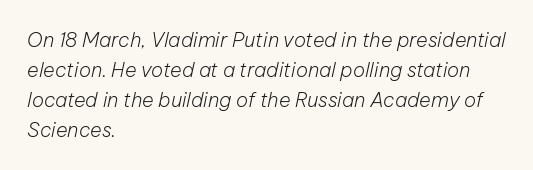
The specimen reads as italic at a glance. This block has exactly the height ordinary leading produces. Plain, unruled lines of type. Weight class: somewhere from thin through regular. Line beginnings align vertically; line endings do not. How are the letters spaced? Ordinarily, with no added tracking.
